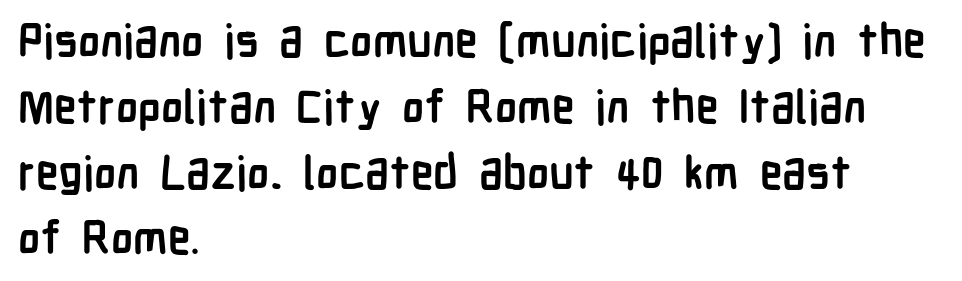
{"serif": "no", "italic": "no", "bold": "yes", "weight": "semibold", "width": "condensed", "stroke_contrast": "low", "x_height": "medium", "monospaced": "no", "underline": "no", "align": "left", "line_spacing": "normal", "line_spacing_ratio": 1.43, "letter_spacing": "normal", "letter_spacing_em": 0.0, "glyph_px": 46}
